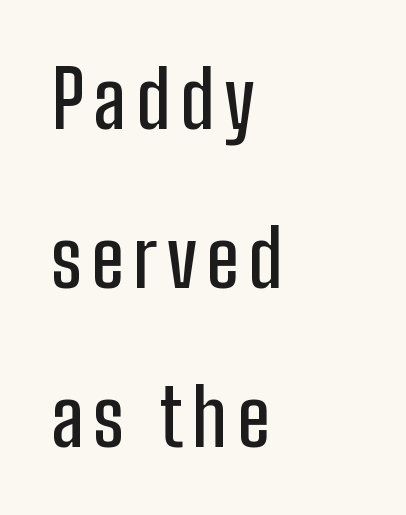
Serifs: no, the terminals of the letterforms are clean. Horizontal bands of white between lines are thick stripes. The passage shown is typed in a proportional face where columns would drift. A typesetter would mark this as roman, not italic. The lines in this sample share a left origin and differ only in where they stop.
